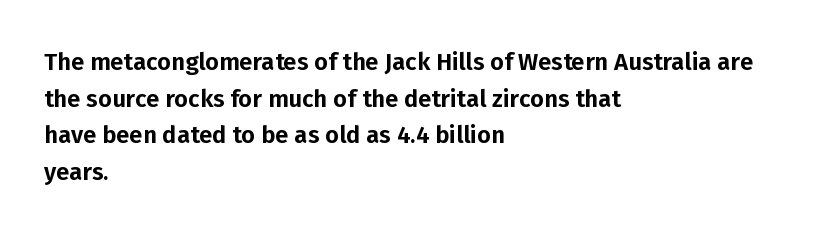
Unlike italic type, these characters show no tilt at all. Glyph-to-glyph distance matches everyday printed text. The line-height multiplier appears to be the usual default. The rag falls on the right side of this text block.
